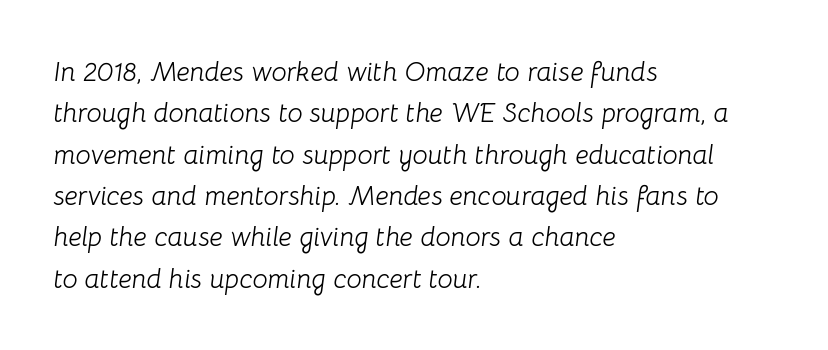
A quiet, ordinary-to-light weight characterises the typeface. Anything drawn beneath the words? Only blank space. This rendering uses left alignment, leaving the right contour irregular. Nothing unusual about the tracking: characters are spaced as the font intends. Is the type slanted? Yes — the strokes lean at a clear angle.
